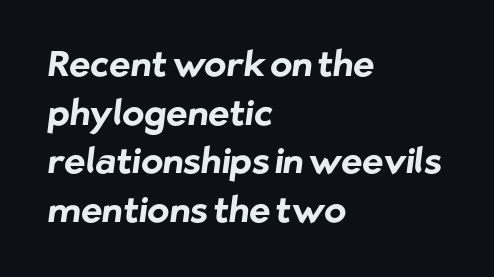
Casual observation: everything's shoved over to the left. The rendering uses natural spacing where letterforms have individual widths. Students, observe: this is what conventionally led text looks like. This is sans-serif lettering, the kind often seen on screens and signage.
